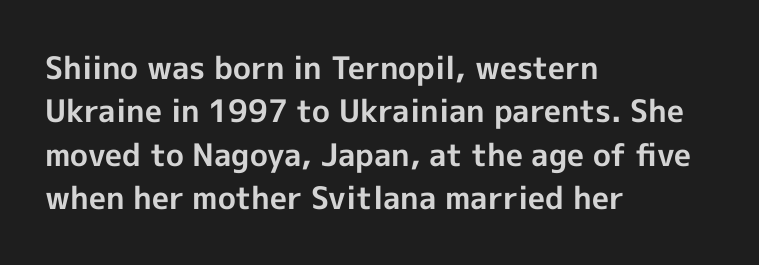
Q: Is the text bold? A: Yes.
Q: Is the text italic (slanted)? A: No, it is upright.
Q: Is the typeface a serif or a sans-serif typeface? A: Sans-serif.
Q: Is the text underlined? A: No.
Q: How is the paragraph aligned? A: Left-aligned.
Q: Is the spacing between letters normal or unusually wide? A: Normal.
Q: Is the spacing between lines tight, normal or loose? A: Normal.
Q: Width (condensed, normal, or wide)? A: Normal.
Q: x-height? A: Medium.
Q: Monospaced? A: No.
